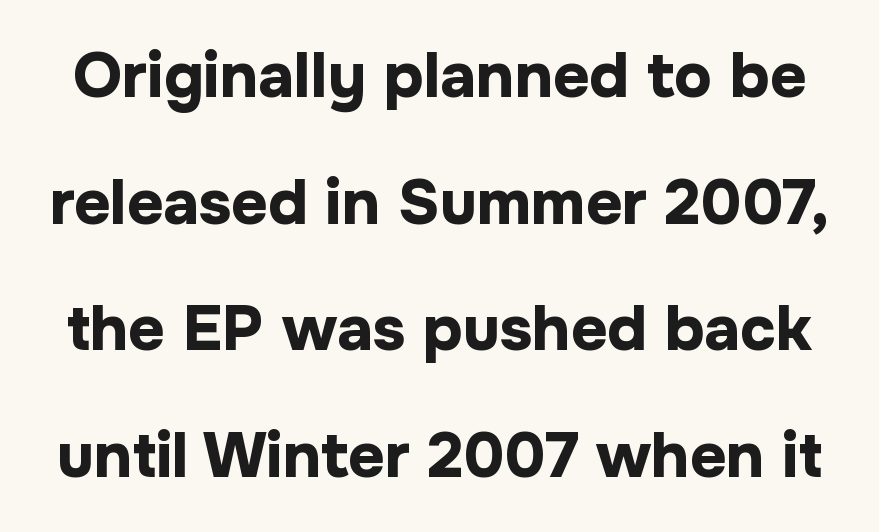
Q: Is the text bold? A: Yes.
Q: Is the text italic (slanted)? A: No, it is upright.
Q: Is the typeface a serif or a sans-serif typeface? A: Sans-serif.
Q: Is the text underlined? A: No.
Q: Is the spacing between letters normal or unusually wide? A: Normal.
Q: Is the spacing between lines tight, normal or loose? A: Loose.
Q: Width (condensed, normal, or wide)? A: Normal.
Q: Stroke contrast? A: Low.
Q: x-height? A: Medium.
Q: Monospaced? A: No.
